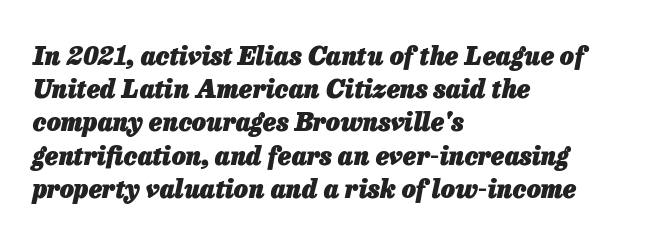
The image shows 25 px bold type, italic (leaning right); set left-aligned, normal line spacing (1.33x), normal letter spacing, not underlined.
